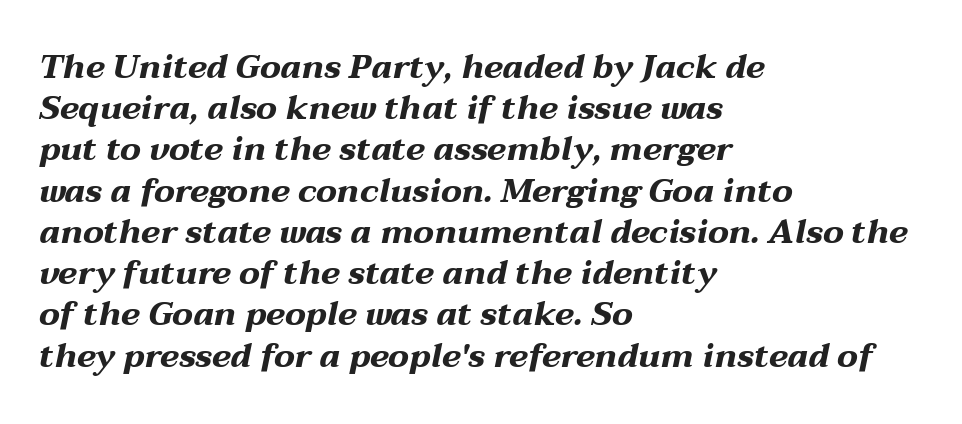
{"italic": "yes", "lean": "right", "slant_degrees": 12, "bold": "yes", "weight": "bold", "width": "wide", "stroke_contrast": "medium", "x_height": "medium", "monospaced": "no", "underline": "no", "align": "left", "line_spacing": "normal", "line_spacing_ratio": 1.25, "letter_spacing": "normal", "letter_spacing_em": 0.0, "glyph_px": 33}
